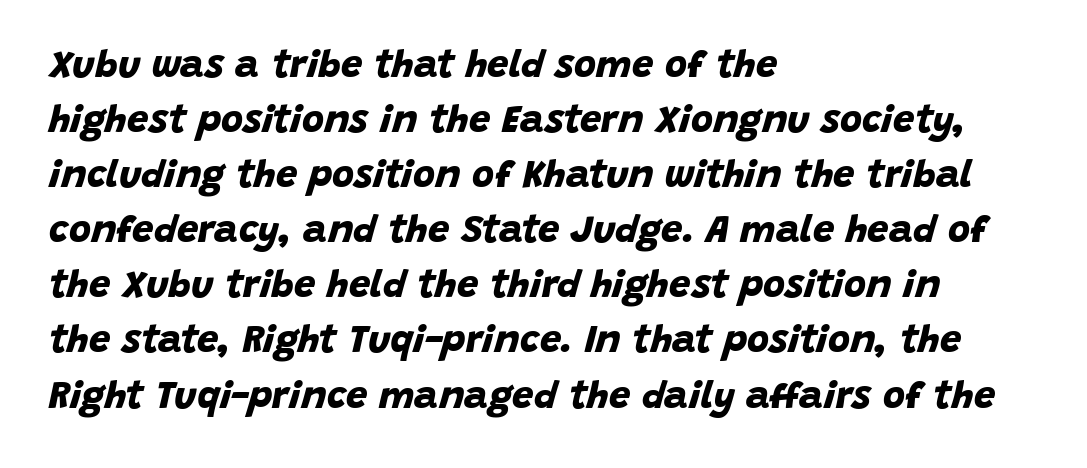
The text block is weighted toward the left margin, trailing off unevenly rightward. Has an underline been added? It has not. This is sans-serif lettering, the kind often seen on screens and signage. Typographic density is high because the face is bold.
